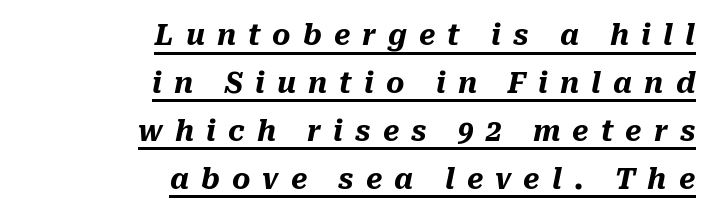
The image shows 28 px heavy type, italic (leaning right); set right-aligned, line spacing 1.71x, unusually wide letter spacing (+0.43 em), underlined; medium stroke contrast and a medium x-height.
